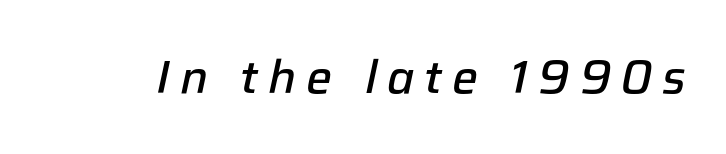
The characters look somewhat weighty, a semibold short of true bold. In terms of posture, this sample is oblique. Underline: absent. Here the designer chose a conventional face with non-uniform glyph widths. The tracking reads as deliberately expanded to a designer's eye.
